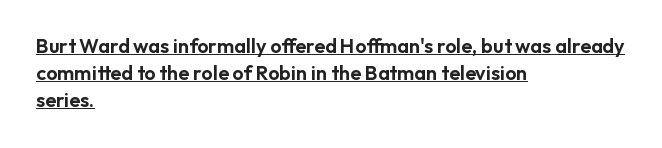
The passage shown is underscored from start to finish. Nope, not italic — everything's standing straight. This sample keeps an unexceptional amount of space between lines. Default kerning and tracking; the words read as compact shapes. Every row of glyphs begins at an identical x-position on the left.
